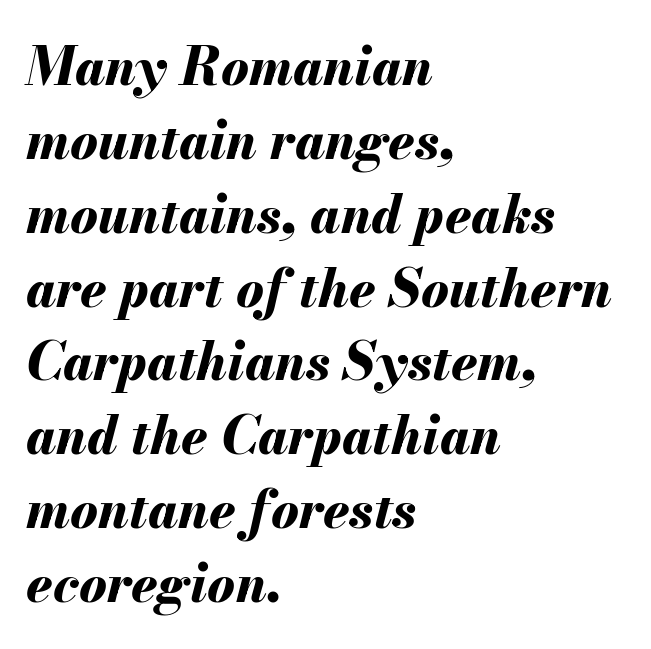
The image shows 52 px bold type, italic (leaning right); set left-aligned, normal line spacing (1.42x), normal letter spacing, not underlined; medium stroke contrast and a small x-height.
